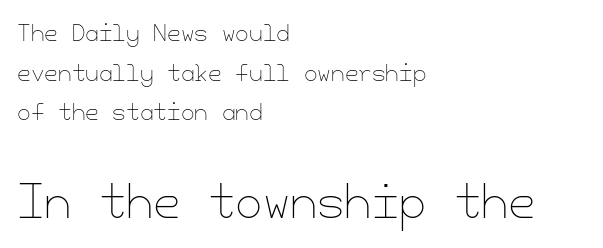
{"italic": "no", "bold": "no", "weight": "thin", "width": "normal", "stroke_contrast": "low", "x_height": "small", "underline": "no", "align": "left", "line_spacing_ratio": 1.8, "letter_spacing": "normal", "letter_spacing_em": 0.0, "larger_block": "second", "size_ratio": 2.0, "glyph_px": 44}
